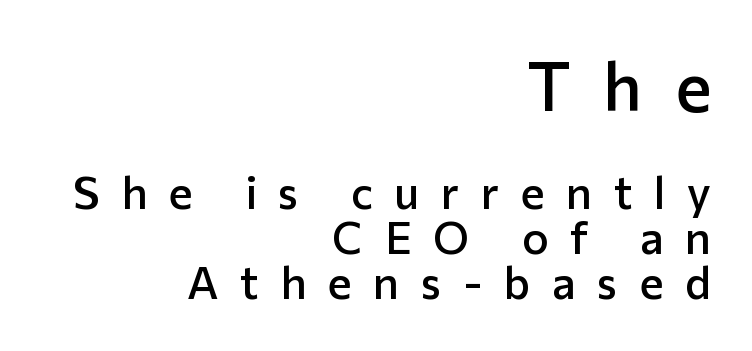
{"serif": "no", "italic": "no", "bold": "semi", "weight": "semibold", "width": "normal", "stroke_contrast": "low", "x_height": "medium", "monospaced": "no", "underline": "no", "align": "right", "line_spacing": "tight", "line_spacing_ratio": 1.0, "letter_spacing": "wide", "letter_spacing_em": 0.48, "larger_block": "first", "size_ratio": 1.51, "glyph_px": 68}
